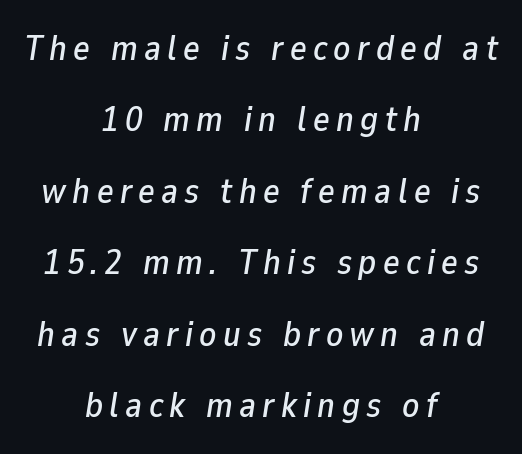
The image shows 35 px text type, italic (leaning right); set centered, loose line spacing (2.04x), not underlined; low stroke contrast and a medium x-height.
